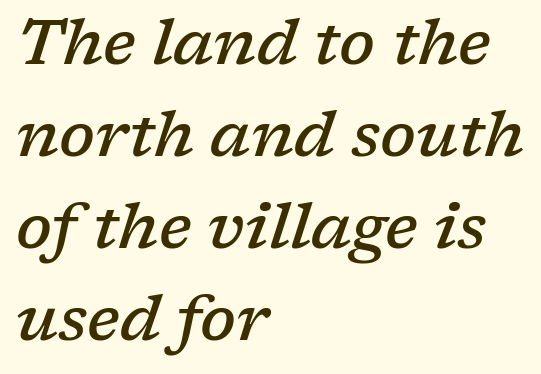
{"serif": "yes", "italic": "yes", "lean": "right", "slant_degrees": 17, "bold": "semi", "weight": "semibold", "width": "normal", "stroke_contrast": "low", "x_height": "medium", "monospaced": "no", "underline": "no", "align": "left", "line_spacing": "normal", "line_spacing_ratio": 1.44, "letter_spacing": "normal", "letter_spacing_em": 0.0, "glyph_px": 64}
